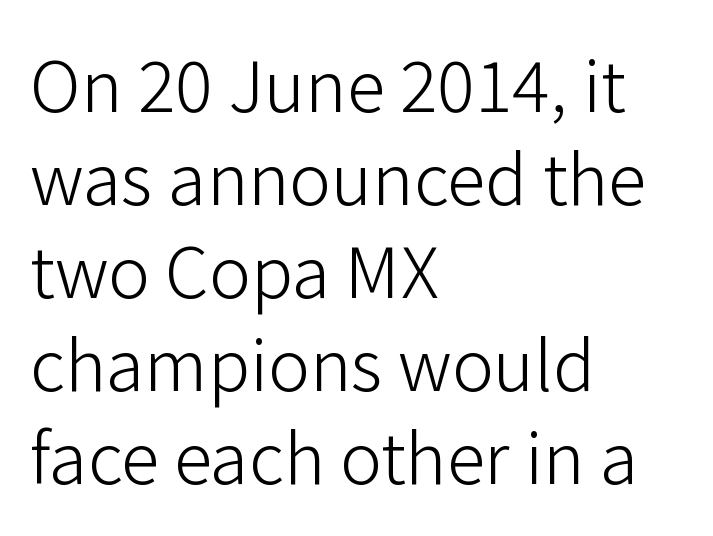
The image shows 70 px light sans-serif type, upright; set left-aligned, normal line spacing (1.33x), normal letter spacing, not underlined; low stroke contrast and a medium x-height.
